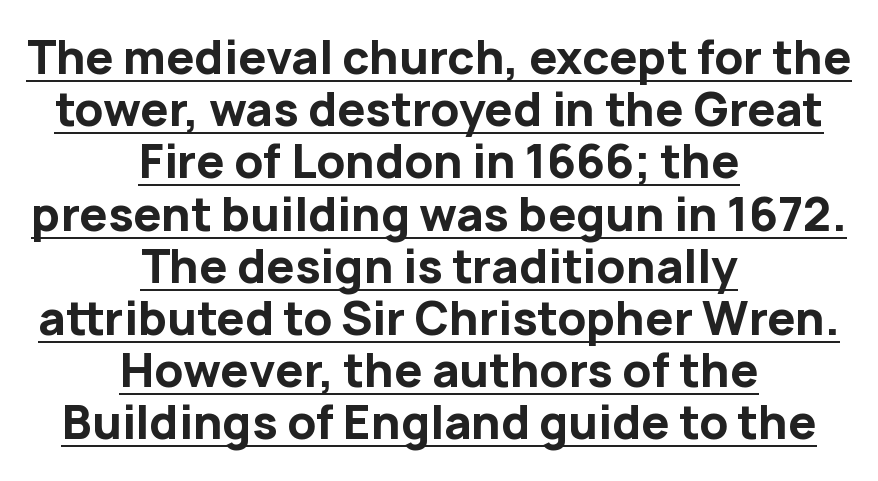
{"serif": "no", "italic": "no", "bold": "yes", "weight": "bold", "width": "normal", "stroke_contrast": "low", "x_height": "medium", "monospaced": "no", "underline": "yes", "align": "center", "line_spacing_ratio": 1.16, "letter_spacing": "normal", "letter_spacing_em": 0.0, "glyph_px": 45}
